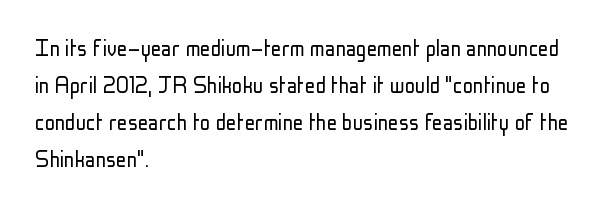
Q: Is the text bold? A: No.
Q: Is the text italic (slanted)? A: No, it is upright.
Q: Is the text underlined? A: No.
Q: How is the paragraph aligned? A: Left-aligned.
Q: Is the spacing between letters normal or unusually wide? A: Normal.
Q: Is the spacing between lines tight, normal or loose? A: Normal.
